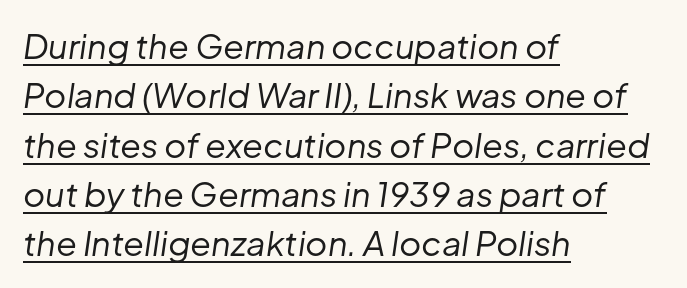
The image shows 34 px regular-weight type, italic (leaning right); set left-aligned, normal line spacing (1.45x), normal letter spacing, underlined; low stroke contrast and a medium x-height.
